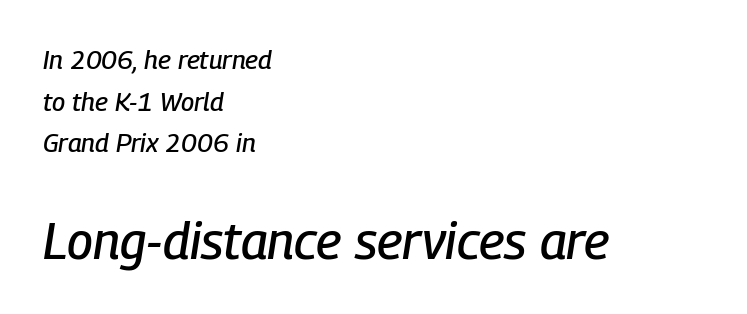
The image shows 51 px condensed type, italic (leaning right); set left-aligned, normal line spacing (1.6x), normal letter spacing, not underlined; the second (bottom) block is 1.96x larger; low stroke contrast and a medium x-height.
